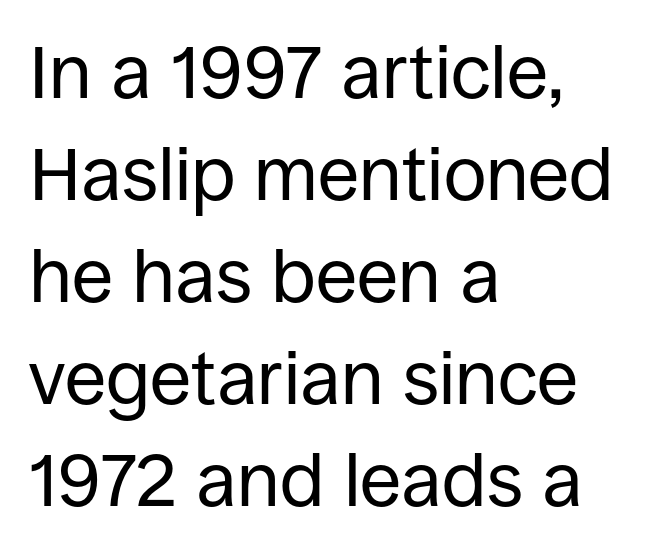
The image shows 75 px regular-weight sans-serif type, upright; set left-aligned, normal line spacing (1.36x), normal letter spacing, not underlined; low stroke contrast and a large x-height.
